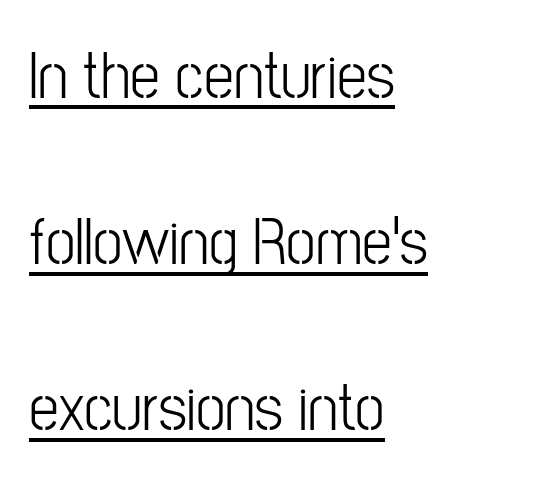
{"serif": "no", "italic": "no", "bold": "no", "weight": "light", "width": "condensed", "stroke_contrast": "low", "x_height": "medium", "monospaced": "no", "underline": "yes", "align": "left", "line_spacing": "loose", "line_spacing_ratio": 2.48, "letter_spacing": "normal", "letter_spacing_em": 0.0, "glyph_px": 67}
